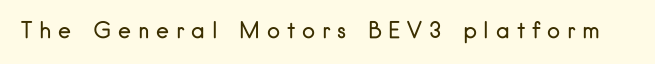
Q: Is the text bold? A: No.
Q: Is the text italic (slanted)? A: No, it is upright.
Q: Is the text underlined? A: No.
Q: Is the spacing between letters normal or unusually wide? A: Unusually wide.
